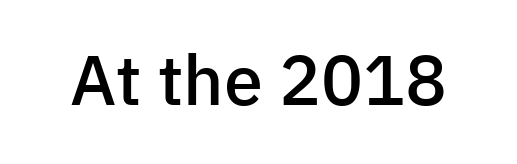
The image shows 70 px semibold sans-serif type, upright; set normal letter spacing, not underlined; low stroke contrast and a medium x-height.
